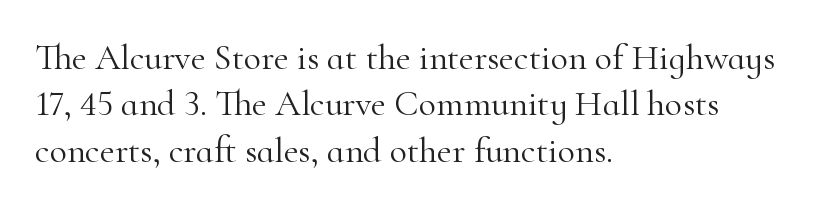
{"serif": "yes", "italic": "no", "bold": "no", "weight": "light", "width": "normal", "stroke_contrast": "high", "x_height": "small", "monospaced": "no", "underline": "no", "align": "left", "line_spacing": "normal", "line_spacing_ratio": 1.29, "letter_spacing": "normal", "letter_spacing_em": 0.0, "glyph_px": 36}
